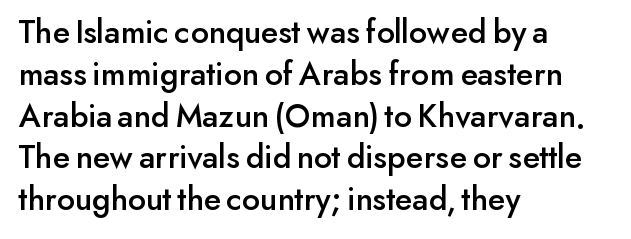
This sample uses an upright cut, with every glyph sitting square on the baseline. Classification — sans serif. The foot of each line stays bare and open. The face used here is rendered with its standard letterfit. Varying glyph widths throughout — classic text-font behaviour. Line starts are locked; line ends wander.
